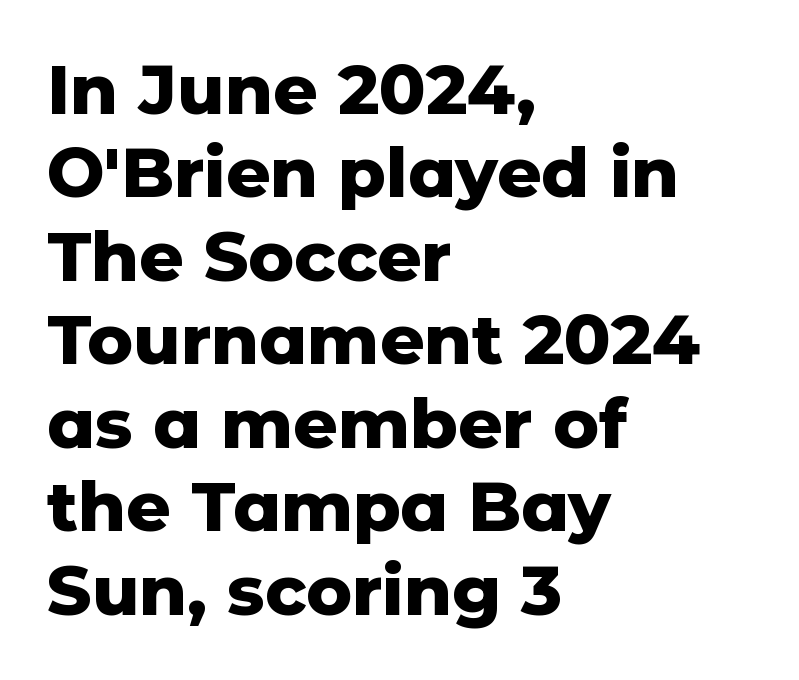
The image shows 69 px heavy sans-serif type, upright; set left-aligned, line spacing 1.21x, normal letter spacing, not underlined; low stroke contrast and a medium x-height.
